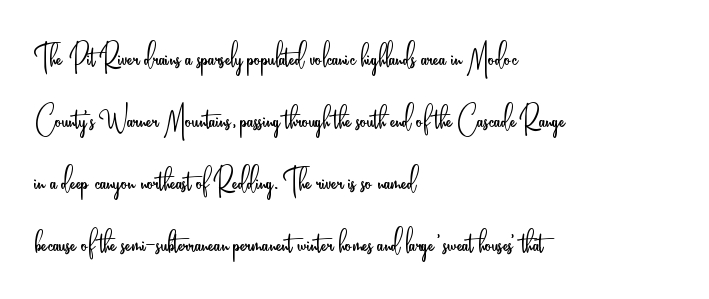
All the whitespace from short lines collects on the right. The passage shown has conventional tracking throughout. Rule under the text: the space is simply empty. The leading is moderate, giving the passage an even texture. Stem width sits at or under what a default text font uses. Proportional: the letters do not fall into vertical columns.
